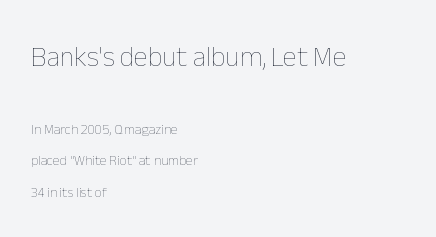
Q: Is the text bold? A: No.
Q: Is the text italic (slanted)? A: No, it is upright.
Q: Is the text underlined? A: No.
Q: How is the paragraph aligned? A: Left-aligned.
Q: Is the spacing between letters normal or unusually wide? A: Normal.
Q: Is the spacing between lines tight, normal or loose? A: Loose.
Q: Which block of text is set in a larger size, the first (top) or the second (bottom)? A: The first (top) one.
Q: Width (condensed, normal, or wide)? A: Normal.
Q: Stroke contrast? A: Low.
Q: x-height? A: Medium.
Q: Monospaced? A: No.
